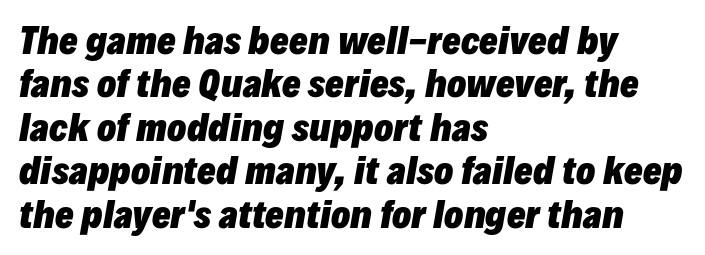
Q: Is the text bold? A: Yes.
Q: Is the text italic (slanted)? A: Yes, it leans right by about 10 degrees.
Q: Is the text underlined? A: No.
Q: How is the paragraph aligned? A: Left-aligned.
Q: Is the spacing between letters normal or unusually wide? A: Normal.
Q: Width (condensed, normal, or wide)? A: Normal.
Q: Stroke contrast? A: Low.
Q: x-height? A: Medium.
Q: Monospaced? A: No.
